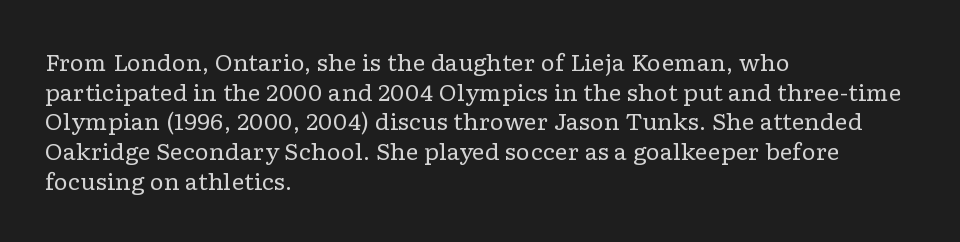
The image shows 22 px text type, upright; set left-aligned, normal line spacing (1.35x), normal letter spacing, not underlined.
